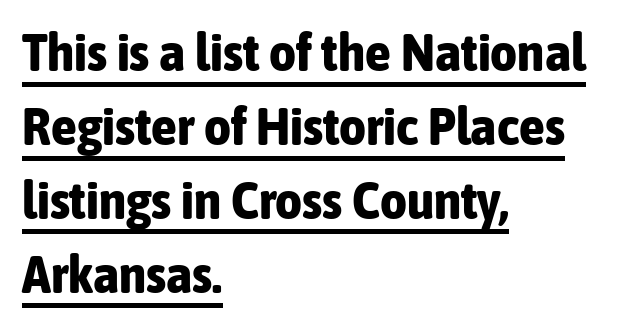
Q: Is the text bold? A: Yes.
Q: Is the text italic (slanted)? A: No, it is upright.
Q: Is the typeface a serif or a sans-serif typeface? A: Sans-serif.
Q: Is the text underlined? A: Yes.
Q: How is the paragraph aligned? A: Left-aligned.
Q: Is the spacing between letters normal or unusually wide? A: Normal.
Q: Is the spacing between lines tight, normal or loose? A: Normal.
Q: Width (condensed, normal, or wide)? A: Condensed.
Q: Stroke contrast? A: Low.
Q: x-height? A: Medium.
Q: Monospaced? A: No.
